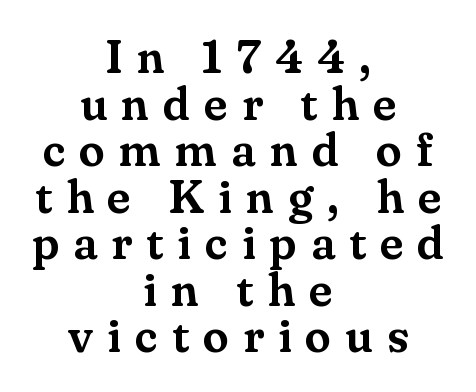
{"serif": "yes", "italic": "no", "width": "normal", "stroke_contrast": "medium", "x_height": "small", "monospaced": "no", "underline": "no", "align": "center", "line_spacing": "tight", "line_spacing_ratio": 0.99, "letter_spacing": "wide", "letter_spacing_em": 0.3, "glyph_px": 47}
